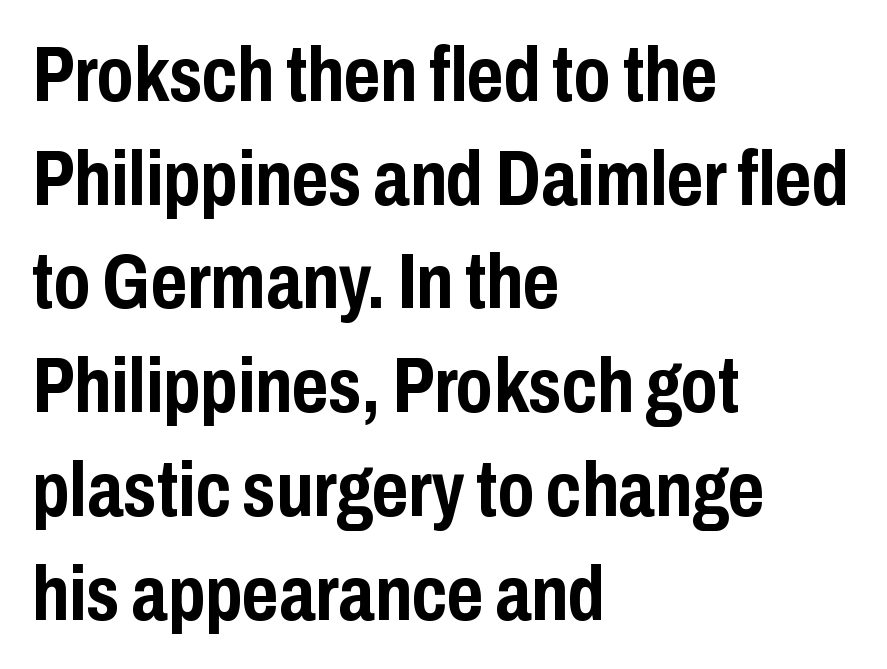
The image shows 78 px semibold, condensed sans-serif type, upright; set left-aligned, normal line spacing (1.33x), normal letter spacing, not underlined; low stroke contrast and a medium x-height.
